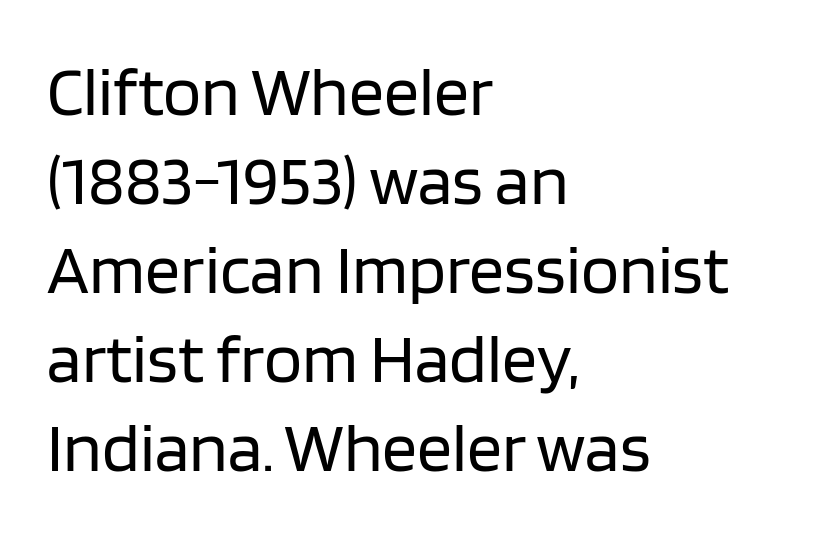
Leftover space on each line is placed entirely after the last word. The type is set solid horizontally, with unmodified tracking. Italic? Not at all — the glyphs are vertical. Counters stay open thanks to moderate or lighter strokes. I'd call this a sans setting — the letters go barefoot. The letters advance in unequal steps, a hallmark of proportional type.
